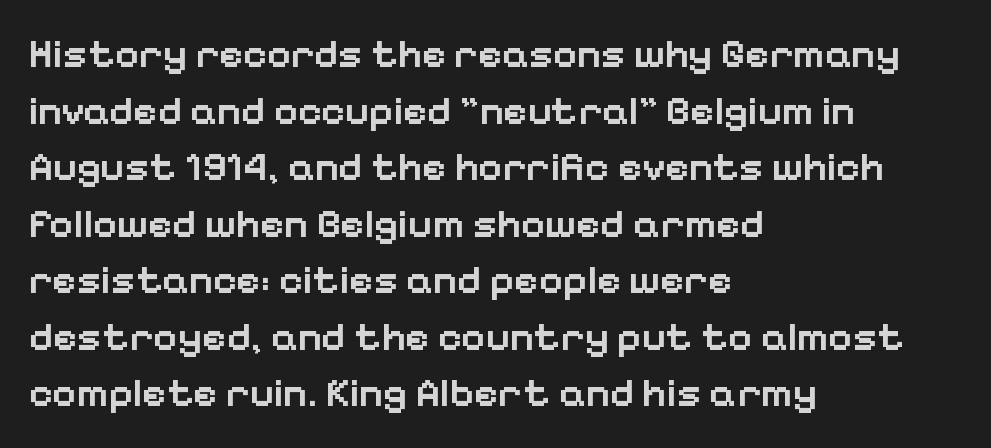
The passage shown is typeset with a sans-serif family. Italic? Not at all — the glyphs are vertical. The font is running at a semibold setting, under full bold. This sample uses plain, unmodified letter spacing. The designer left line spacing at the default. The space directly below the letters is spotless.
